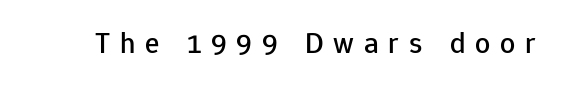
The image shows 30 px sans-serif type, upright; set unusually wide letter spacing (+0.33 em), not underlined; low stroke contrast and a medium x-height.
